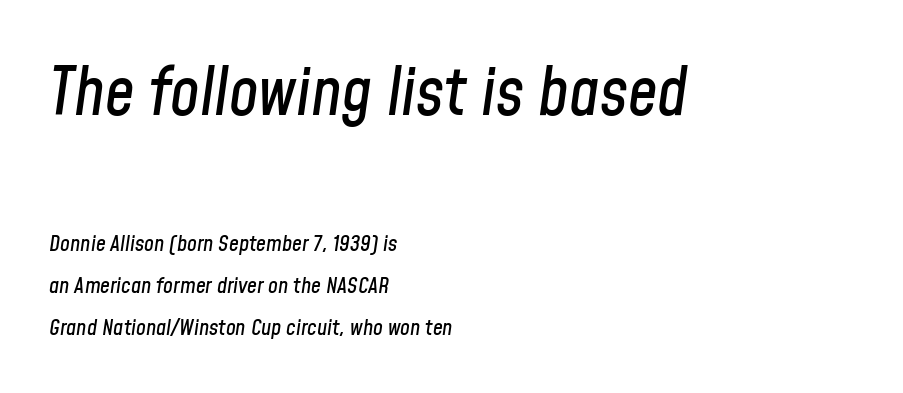
These lines are rendered in a variable-pitch font. A bare baseline throughout the passage. Compared with typical body copy, the letter spacing here is the same. How would I describe the line gaps? Wide and relaxed. Caption: upper text group enlarged, lower text group reduced. Alignment: flush left.
